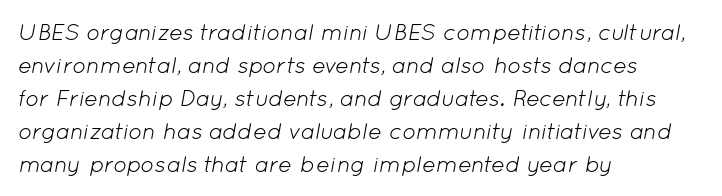
{"italic": "yes", "lean": "right", "slant_degrees": 12, "bold": "no", "underline": "no", "align": "left", "line_spacing": "normal", "line_spacing_ratio": 1.44, "letter_spacing": "normal", "letter_spacing_em": 0.0, "glyph_px": 23}
